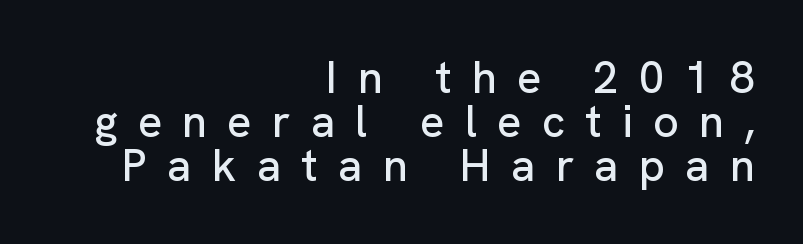
Is this a sans? Yes — the strokes have no serifs. The typography opts for an upright posture over an oblique one. The passage shown is typed in a proportional face where columns would drift. Honestly, there is no underline to notice here at all. The text block is weighted toward the right margin, trailing off unevenly leftward. This sample uses expanded letter spacing, leaving extra air between glyphs.
